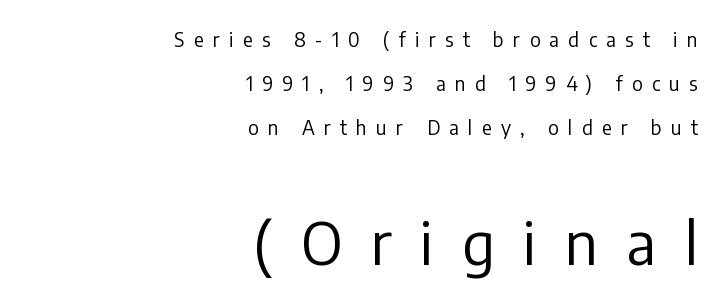
Just letters on the line, the space beneath them empty. Examine the stroke ends and you'll find no serifs. This reads as an unemphasized weight, regular at the heaviest. Compared with typical body copy, the letter spacing here is much looser. Tall strokes in this sample are plumb rather than angled.
